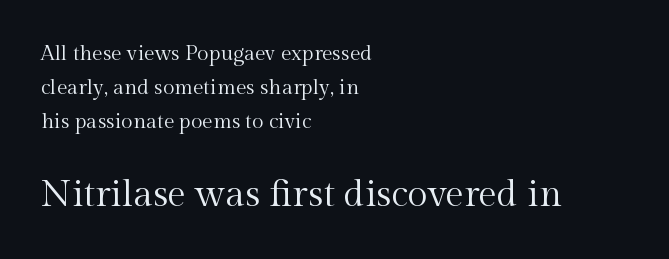
{"serif": "yes", "italic": "no", "bold": "no", "weight": "regular", "width": "normal", "x_height": "medium", "monospaced": "no", "underline": "no", "align": "left", "line_spacing": "normal", "line_spacing_ratio": 1.63, "letter_spacing": "normal", "letter_spacing_em": 0.0, "larger_block": "second", "size_ratio": 1.76, "glyph_px": 37}
